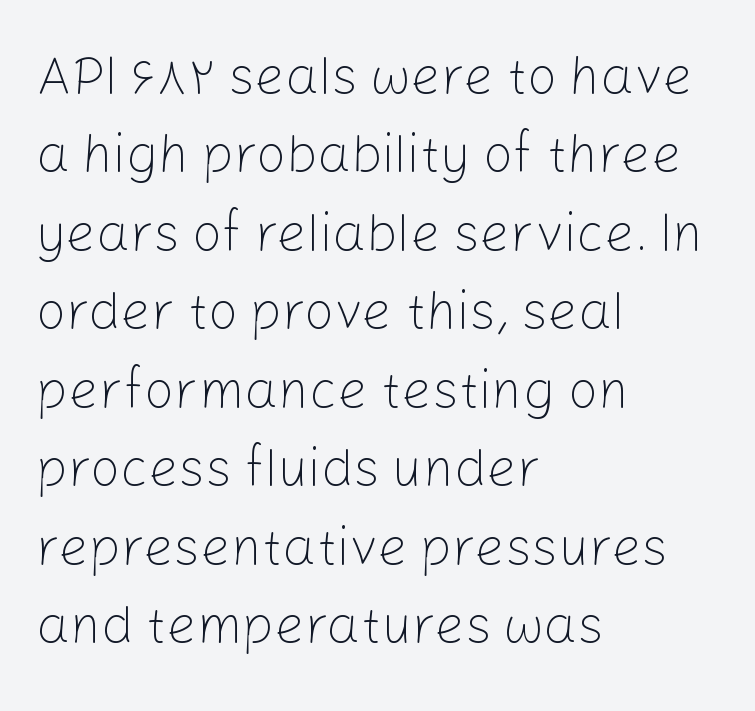
The image shows 53 px light sans-serif type, upright; set left-aligned, normal line spacing (1.48x), normal letter spacing, not underlined; low stroke contrast and a medium x-height.
